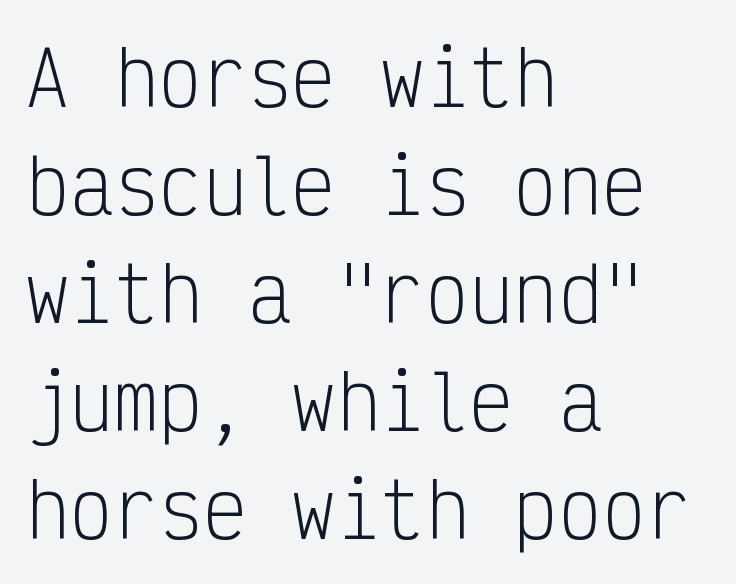
Monospaced: the letters line up in strict vertical columns. Unlike italic type, these characters show no tilt at all. Vertical spacing — default. Typeset ragged right — the left edge is the straight one. This is not heavy type; no bold has been used.
